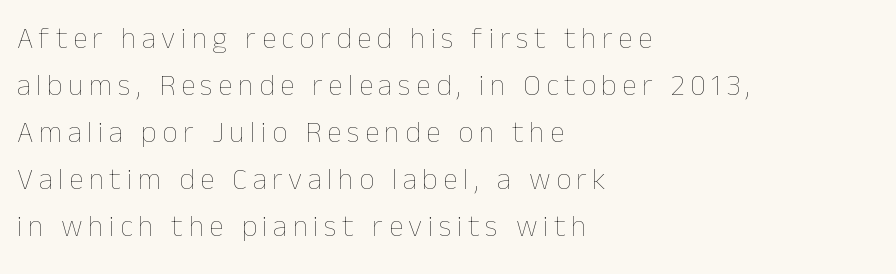
Spacing verdict: proportional, widths tailored to each character. The gap between lines stays unmarked. How would I describe the line gaps? Plain and ordinary. This is not heavy type; no bold has been used. Reading down the block, your eye returns to a fixed left position each line. No italicization has been applied; the sample stays upright.
